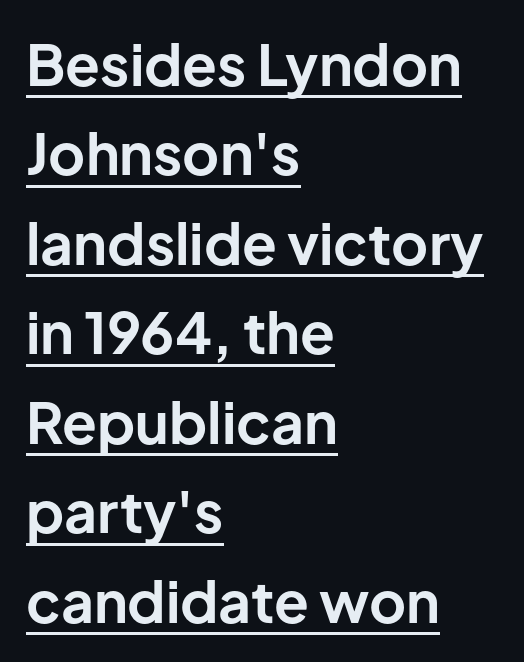
The text was rendered using a sans face with plain stroke endings. Line beginnings align vertically; line endings do not. These lines are rendered in a variable-pitch font. The leading is moderate, giving the passage an even texture. A full-strength bold gives these letters their thick strokes. There is no visible air inserted between adjacent glyphs.
